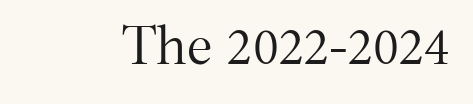
{"serif": "yes", "italic": "no", "bold": "no", "weight": "regular", "width": "normal", "stroke_contrast": "medium", "x_height": "medium", "monospaced": "no", "underline": "no", "letter_spacing": "normal", "letter_spacing_em": 0.0, "glyph_px": 54}
